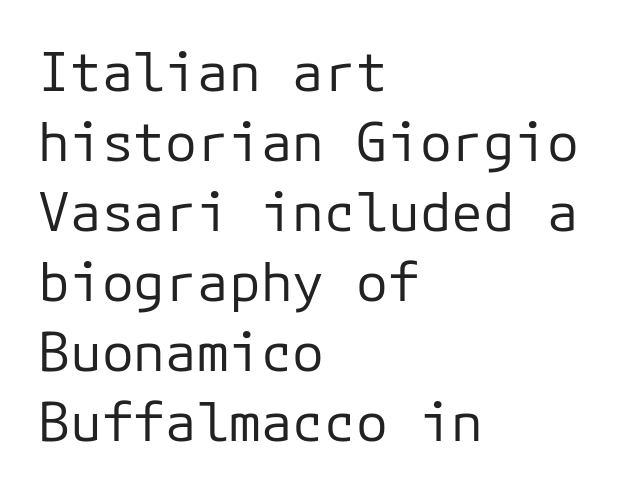
Q: Is the text bold? A: No.
Q: Is the text italic (slanted)? A: No, it is upright.
Q: Is the typeface a serif or a sans-serif typeface? A: Sans-serif.
Q: Is the text underlined? A: No.
Q: How is the paragraph aligned? A: Left-aligned.
Q: Is the spacing between letters normal or unusually wide? A: Normal.
Q: Is the spacing between lines tight, normal or loose? A: Normal.
Q: Width (condensed, normal, or wide)? A: Normal.
Q: Stroke contrast? A: Low.
Q: x-height? A: Medium.
Q: Monospaced? A: Yes.
